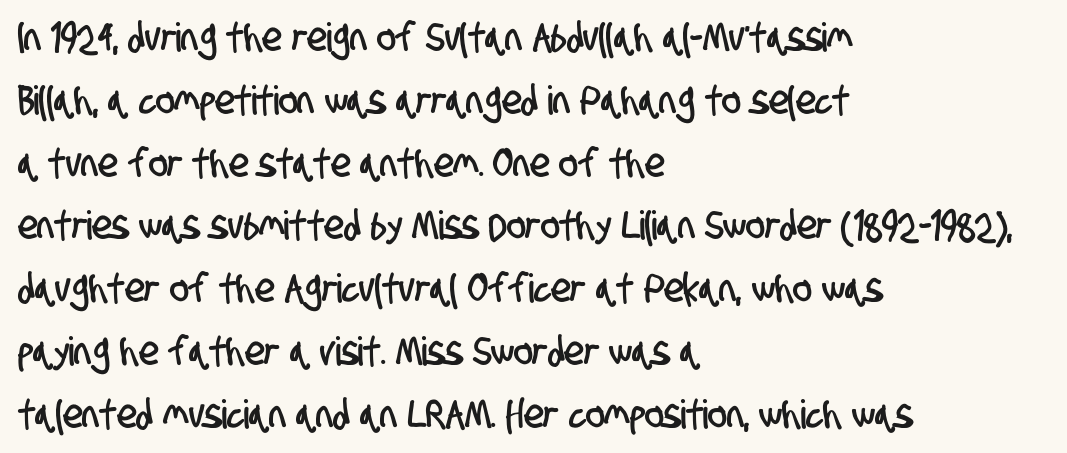
Q: Is the typeface a serif or a sans-serif typeface? A: Sans-serif.
Q: Is the text underlined? A: No.
Q: How is the paragraph aligned? A: Left-aligned.
Q: Is the spacing between letters normal or unusually wide? A: Normal.
Q: Is the spacing between lines tight, normal or loose? A: Normal.
Q: Width (condensed, normal, or wide)? A: Condensed.
Q: Stroke contrast? A: Low.
Q: x-height? A: Large.
Q: Monospaced? A: No.
